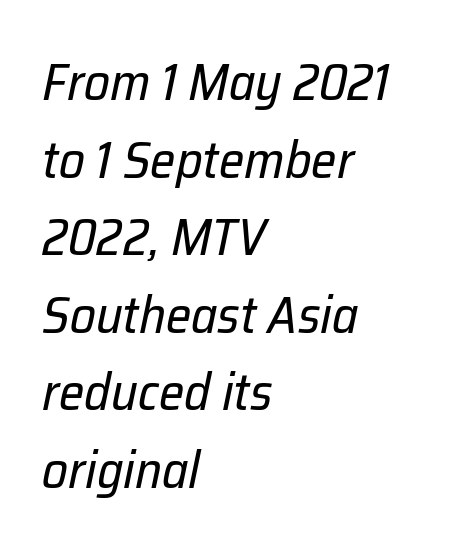
{"italic": "yes", "lean": "right", "slant_degrees": 12, "bold": "no", "weight": "regular", "width": "normal", "stroke_contrast": "low", "x_height": "medium", "monospaced": "no", "underline": "no", "align": "left", "line_spacing": "normal", "line_spacing_ratio": 1.52, "letter_spacing": "normal", "letter_spacing_em": 0.0, "glyph_px": 51}
